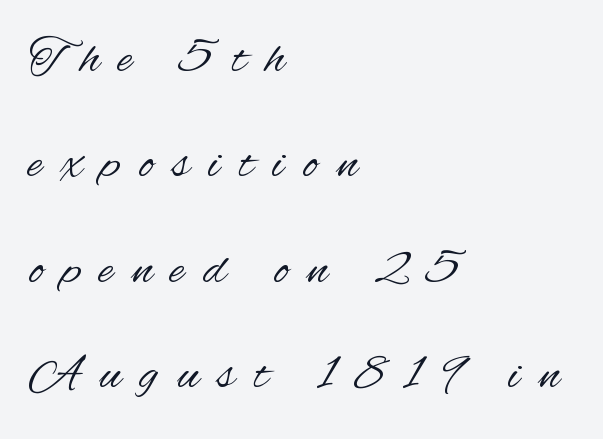
Q: Is the text bold? A: No.
Q: Is the text italic (slanted)? A: Yes.
Q: Is the typeface a serif or a sans-serif typeface? A: Sans-serif.
Q: Is the text underlined? A: No.
Q: How is the paragraph aligned? A: Left-aligned.
Q: Is the spacing between letters normal or unusually wide? A: Unusually wide.
Q: Is the spacing between lines tight, normal or loose? A: Loose.
Q: Width (condensed, normal, or wide)? A: Condensed.
Q: Stroke contrast? A: Medium.
Q: x-height? A: Small.
Q: Monospaced? A: No.
